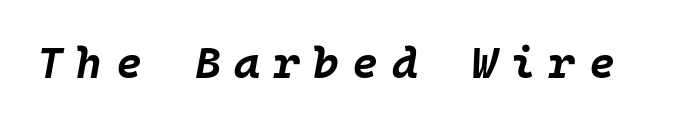
{"italic": "yes", "lean": "right", "slant_degrees": 10, "bold": "yes", "weight": "bold", "width": "normal", "stroke_contrast": "low", "x_height": "large", "monospaced": "yes", "underline": "no", "letter_spacing": "wide", "letter_spacing_em": 0.31, "glyph_px": 44}
